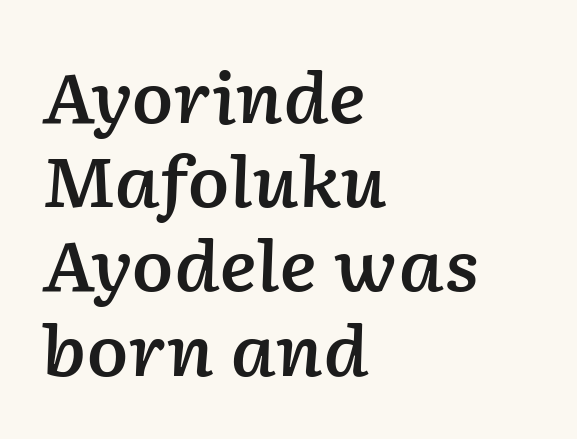
The image shows 69 px semibold type, italic (leaning right); set left-aligned, line spacing 1.22x, normal letter spacing, not underlined; low stroke contrast and a medium x-height.
